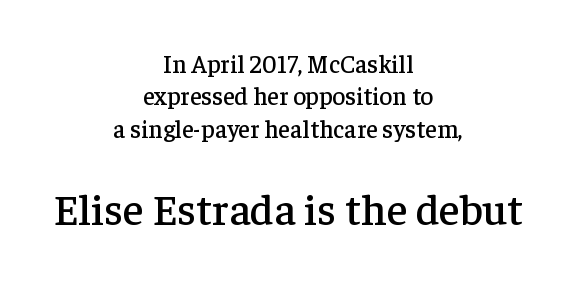
Q: Is the text italic (slanted)? A: No, it is upright.
Q: Is the typeface a serif or a sans-serif typeface? A: Serif.
Q: Is the text underlined? A: No.
Q: How is the paragraph aligned? A: Centered.
Q: Is the spacing between letters normal or unusually wide? A: Normal.
Q: Is the spacing between lines tight, normal or loose? A: Normal.
Q: Which block of text is set in a larger size, the first (top) or the second (bottom)? A: The second (bottom) one.
Q: Width (condensed, normal, or wide)? A: Normal.
Q: Stroke contrast? A: Low.
Q: x-height? A: Medium.
Q: Monospaced? A: No.
